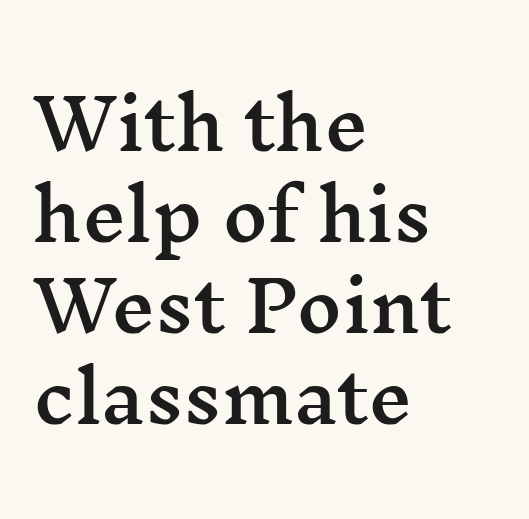
{"serif": "yes", "italic": "no", "width": "wide", "stroke_contrast": "medium", "x_height": "medium", "monospaced": "no", "underline": "no", "align": "left", "line_spacing": "normal", "line_spacing_ratio": 1.32, "letter_spacing": "normal", "letter_spacing_em": 0.0, "glyph_px": 69}
